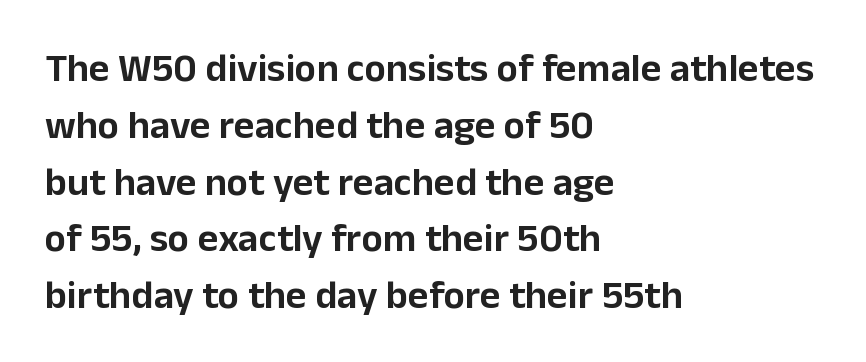
In terms of posture, this sample is upright. You could call the tracking neutral — neither tight nor loose. The typesetter chose a ragged-right arrangement here. Descenders hang freely into open space.
